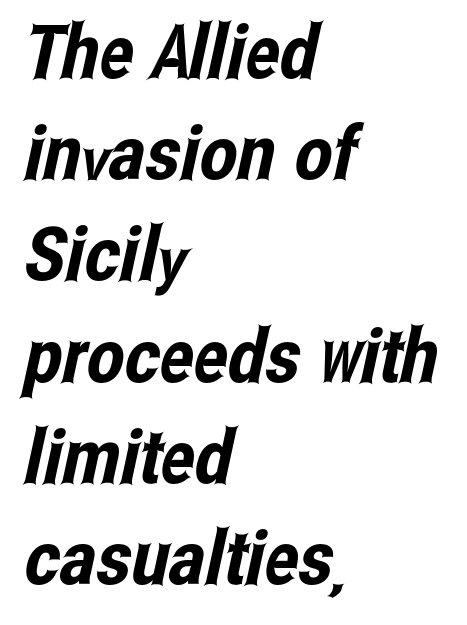
Descenders hang freely into open space. Compared with typical body copy, the letter spacing here is the same. Quick note: interline space is typical. A typesetter would call this proportional, since set widths differ per character. Are there feet on the stems? There aren't — it's a sans. The compositor pushed each line to the left boundary.
